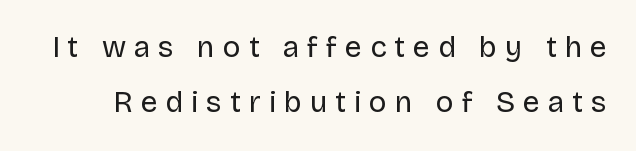
Beneath every word, the page is bare. The strokes carry an ordinary text weight at most. Proportional: the letters do not fall into vertical columns. Serifs: no, the terminals of the letterforms are clean.
